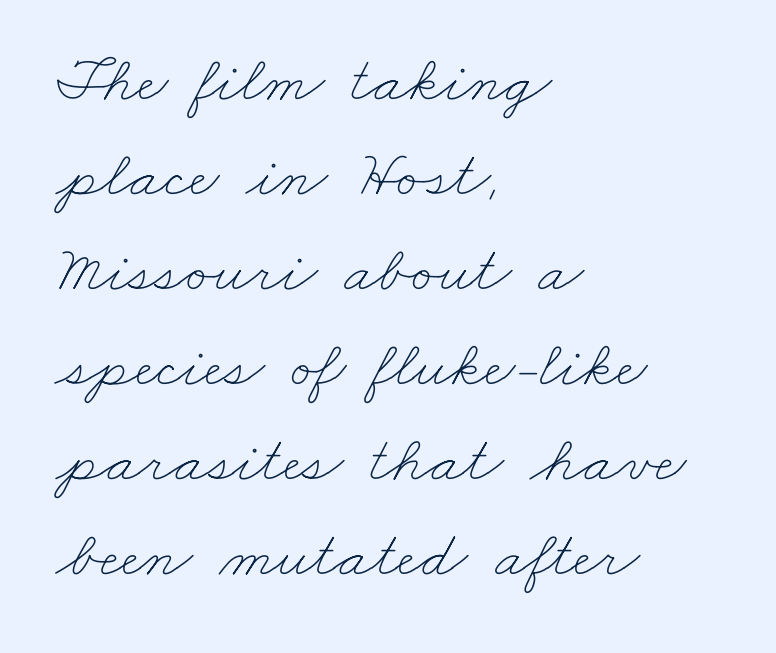
{"bold": "no", "weight": "thin", "width": "wide", "stroke_contrast": "low", "x_height": "small", "monospaced": "no", "underline": "no", "align": "left", "line_spacing": "normal", "line_spacing_ratio": 1.44, "letter_spacing": "normal", "letter_spacing_em": 0.0, "glyph_px": 66}
